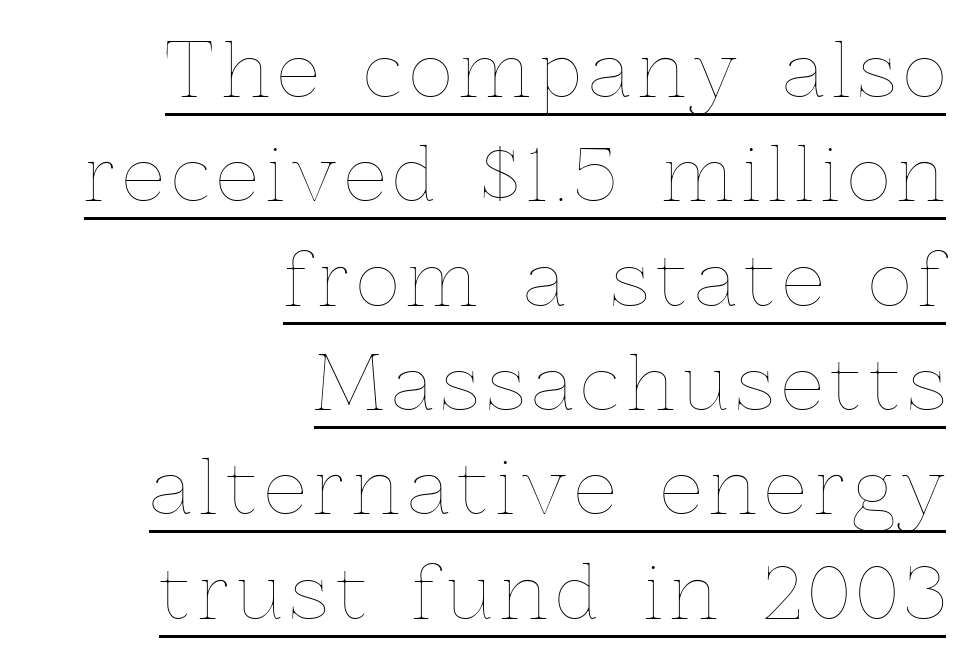
{"italic": "no", "bold": "no", "weight": "thin", "width": "normal", "x_height": "medium", "monospaced": "no", "underline": "yes", "align": "right", "line_spacing": "normal", "line_spacing_ratio": 1.41, "glyph_px": 74}
